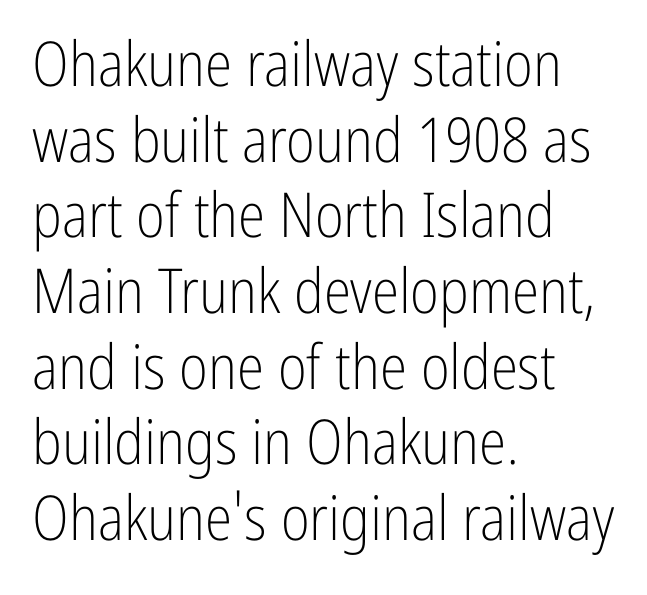
{"serif": "no", "italic": "no", "bold": "no", "weight": "light", "width": "condensed", "stroke_contrast": "low", "x_height": "medium", "monospaced": "no", "underline": "no", "align": "left", "line_spacing_ratio": 1.22, "letter_spacing": "normal", "letter_spacing_em": 0.0, "glyph_px": 62}
